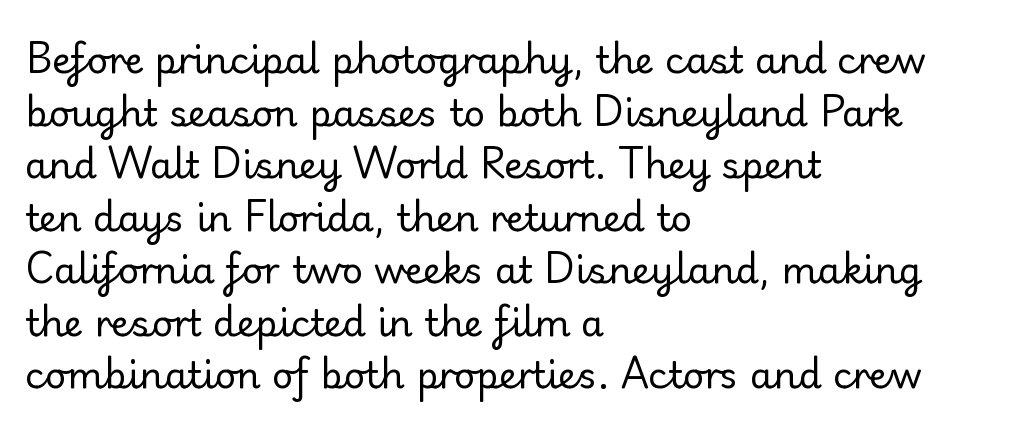
Q: Is the text bold? A: No.
Q: Is the text italic (slanted)? A: No, it is upright.
Q: Is the typeface a serif or a sans-serif typeface? A: Sans-serif.
Q: Is the text underlined? A: No.
Q: How is the paragraph aligned? A: Left-aligned.
Q: Is the spacing between letters normal or unusually wide? A: Normal.
Q: Is the spacing between lines tight, normal or loose? A: Normal.
Q: Width (condensed, normal, or wide)? A: Normal.
Q: Stroke contrast? A: Low.
Q: x-height? A: Small.
Q: Monospaced? A: No.
